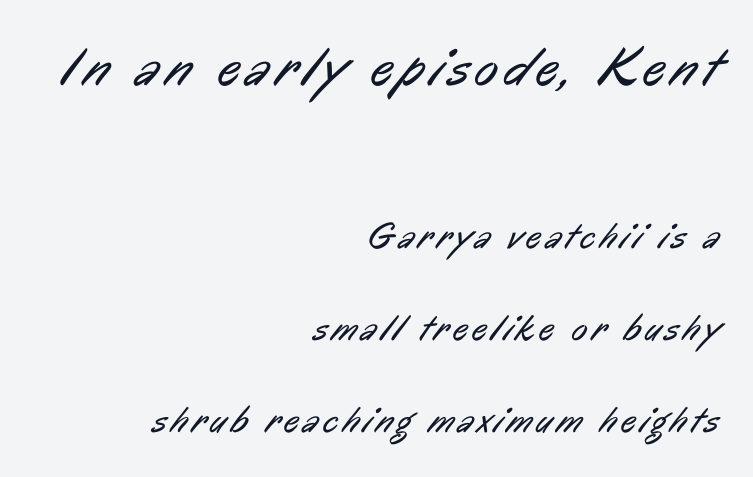
Honestly, the rows look like they've been pulled way apart. Nope, no serifs anywhere on these letters. Where is the straight margin? On the right. The letters in the upper block stand taller than those in the block below. Is this a heavy cut? Hardly; it is regular or lighter. Only glyphs here, with clear space below each row.
